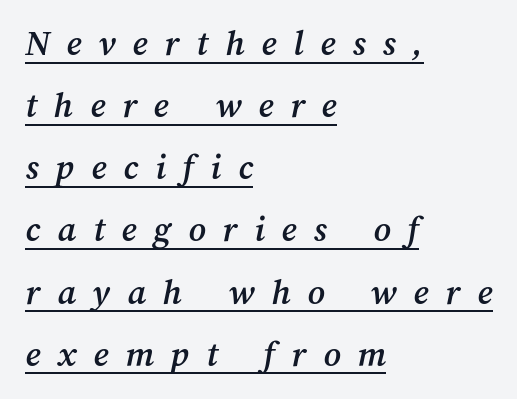
Line spacing here is normal. A baseline rule has been typeset under these characters. Each letter keeps its own natural width here, so spacing adapts to shape. These lines are set flush left with a ragged right edge.
